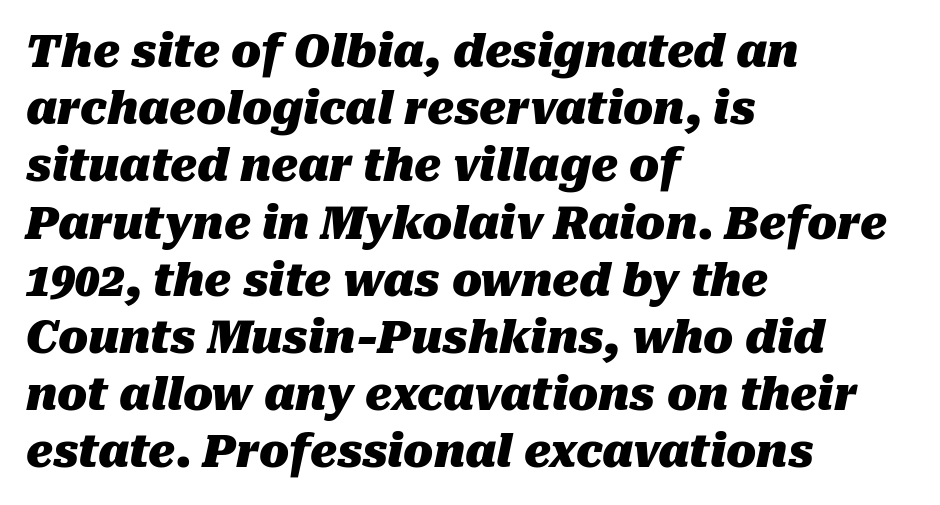
The image shows 44 px heavy type, italic (leaning right); set left-aligned, normal line spacing (1.3x), normal letter spacing, not underlined; medium stroke contrast and a medium x-height.
